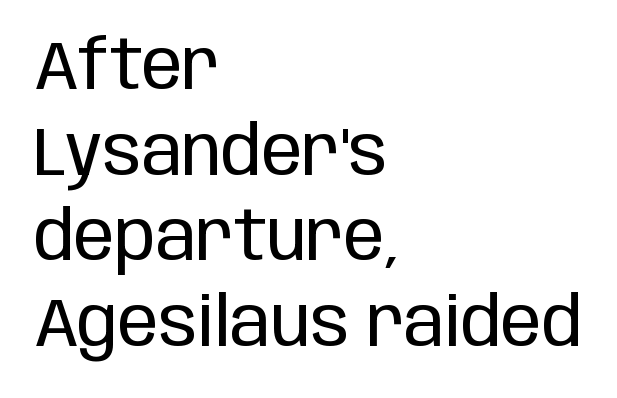
Evenly set lines give the paragraph a standard silhouette. This sample uses an upright cut, with every glyph sitting square on the baseline. You could call the tracking neutral — neither tight nor loose. No word sits above an underline.
